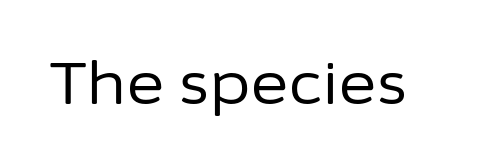
The image shows 58 px regular-weight sans-serif type, upright; set normal letter spacing, not underlined; low stroke contrast and a medium x-height.
